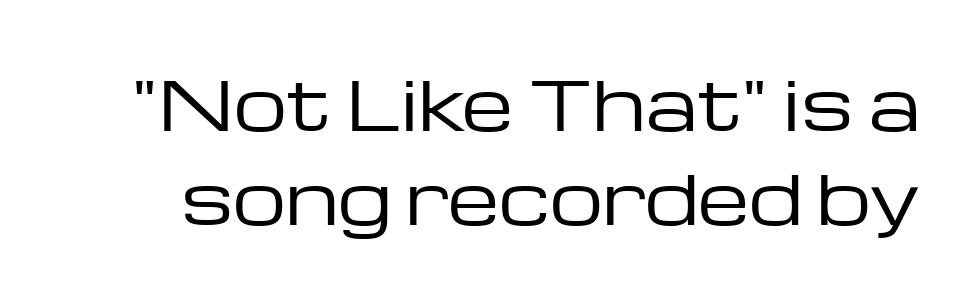
Unmarked baselines from the first word to the last. Check where the strokes stop: nothing finishes them off — pure sans. Students, observe: this is what conventionally led text looks like. The passage shown has conventional tracking throughout.
